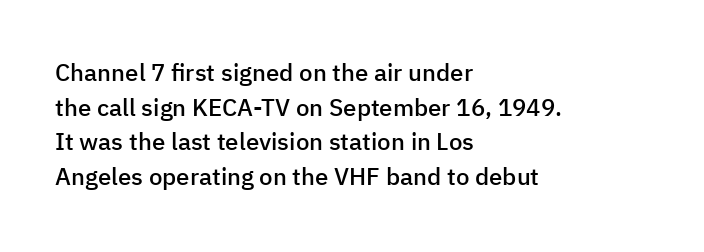
The image shows 24 px text type, upright; set left-aligned, normal line spacing (1.44x), normal letter spacing, not underlined.
